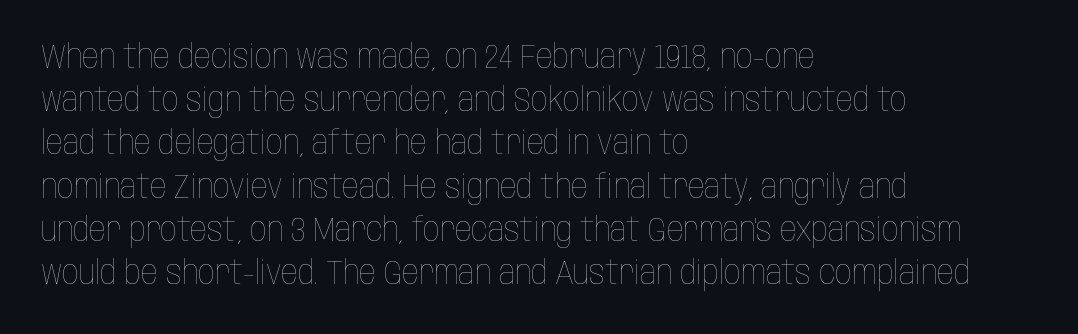
The image shows 33 px thin, condensed type, upright; set left-aligned, normal line spacing (1.31x), normal letter spacing, not underlined; low stroke contrast and a large x-height.
